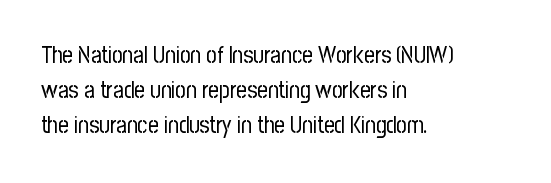
The image shows 23 px text type, upright; set left-aligned, normal line spacing (1.53x), normal letter spacing, not underlined.
